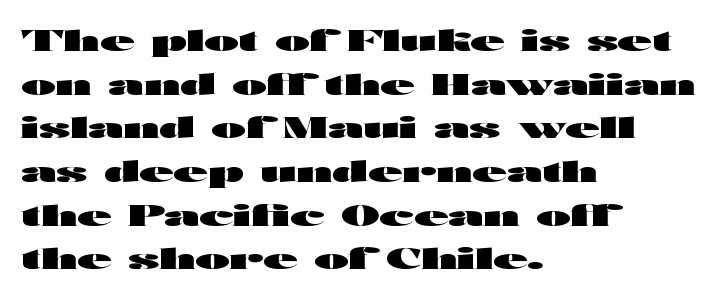
The image shows 28 px heavy, wide sans-serif type, upright; set left-aligned, normal line spacing (1.56x), normal letter spacing, not underlined; high stroke contrast and a medium x-height.
